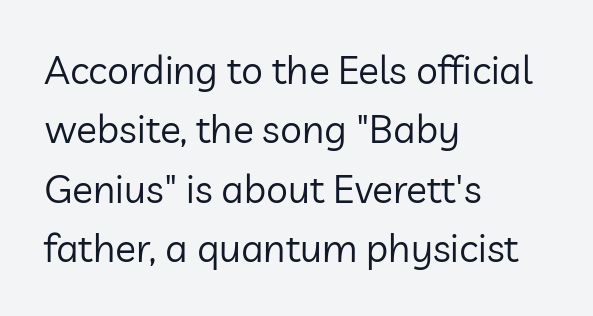
{"serif": "no", "italic": "no", "bold": "no", "weight": "regular", "width": "normal", "stroke_contrast": "low", "x_height": "medium", "monospaced": "no", "underline": "no", "align": "left", "line_spacing": "normal", "line_spacing_ratio": 1.52, "letter_spacing": "normal", "letter_spacing_em": 0.0, "glyph_px": 39}
